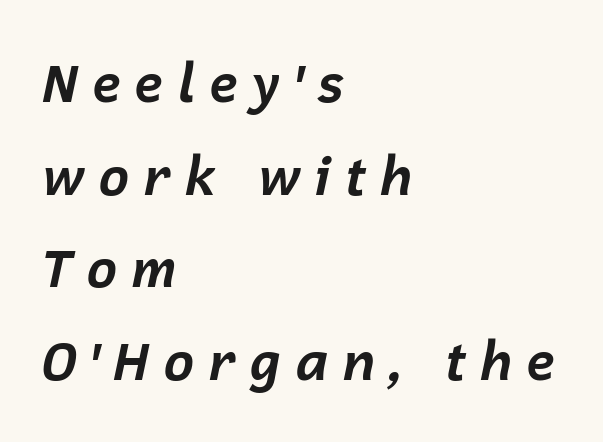
The image shows 53 px bold type, italic (leaning right); set left-aligned, line spacing 1.75x, unusually wide letter spacing (+0.24 em), not underlined; low stroke contrast and a medium x-height.
